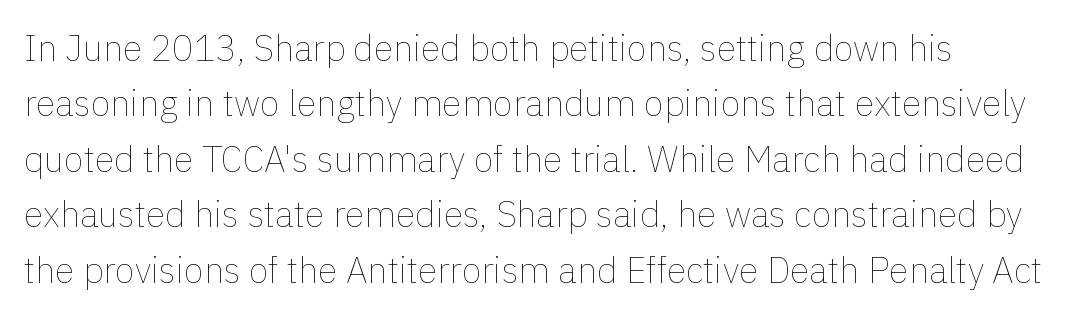
{"italic": "no", "bold": "no", "weight": "thin", "width": "normal", "x_height": "medium", "monospaced": "no", "underline": "no", "line_spacing": "normal", "line_spacing_ratio": 1.54, "letter_spacing": "normal", "letter_spacing_em": 0.0, "glyph_px": 36}
